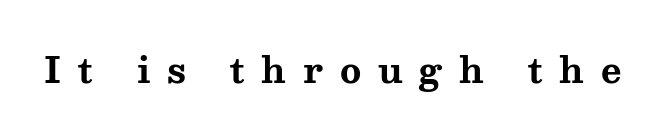
{"serif": "yes", "italic": "no", "bold": "yes", "weight": "bold", "width": "wide", "stroke_contrast": "medium", "x_height": "medium", "monospaced": "no", "underline": "no", "letter_spacing": "wide", "letter_spacing_em": 0.48, "glyph_px": 35}
